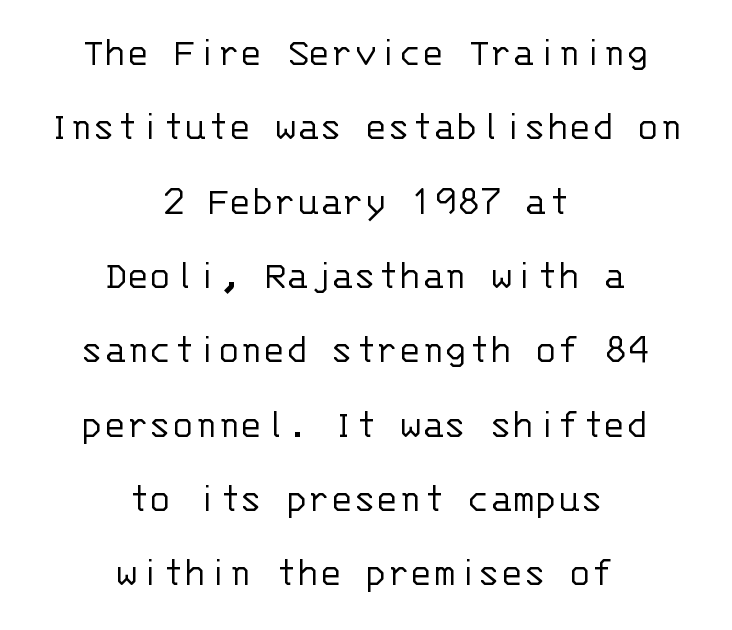
Q: Is the text bold? A: No.
Q: Is the text italic (slanted)? A: No, it is upright.
Q: Is the typeface a serif or a sans-serif typeface? A: Sans-serif.
Q: Is the text underlined? A: No.
Q: How is the paragraph aligned? A: Centered.
Q: Is the spacing between letters normal or unusually wide? A: Normal.
Q: Width (condensed, normal, or wide)? A: Normal.
Q: Stroke contrast? A: Low.
Q: x-height? A: Large.
Q: Monospaced? A: Yes.
